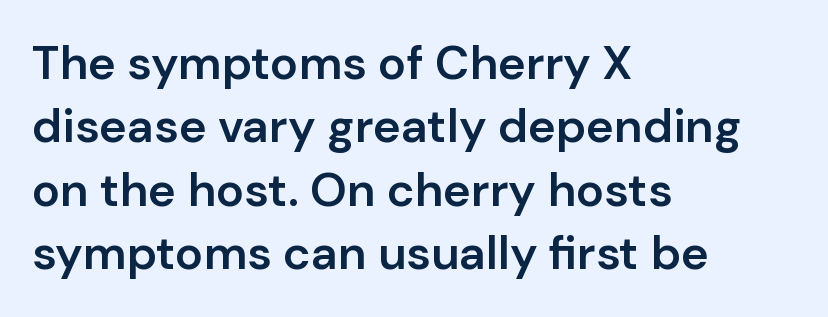
The letters carry no serifs — their stems end cleanly without finishing strokes. A roman cut, with each character standing at attention. Moderately thickened strokes mark this as semibold type. The paragraph shown leans on its left margin. The zone under the glyphs is completely vacant. Here the designer chose a conventional face with non-uniform glyph widths.
